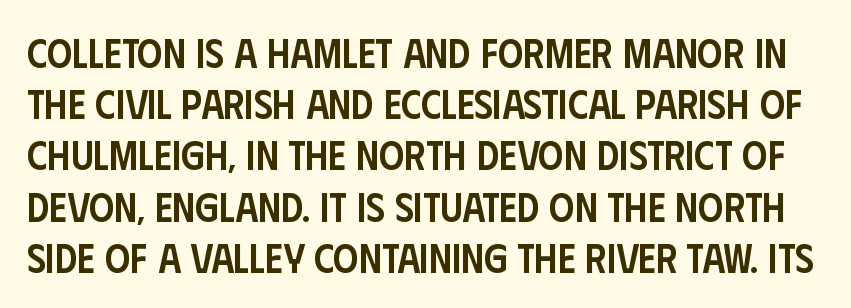
Q: Is the text bold? A: Semi-bold.
Q: Is the text italic (slanted)? A: No, it is upright.
Q: Is the typeface a serif or a sans-serif typeface? A: Sans-serif.
Q: Is the text underlined? A: No.
Q: Is the spacing between letters normal or unusually wide? A: Normal.
Q: Is the spacing between lines tight, normal or loose? A: Normal.
Q: Width (condensed, normal, or wide)? A: Condensed.
Q: Stroke contrast? A: Low.
Q: x-height? A: Large.
Q: Monospaced? A: No.
